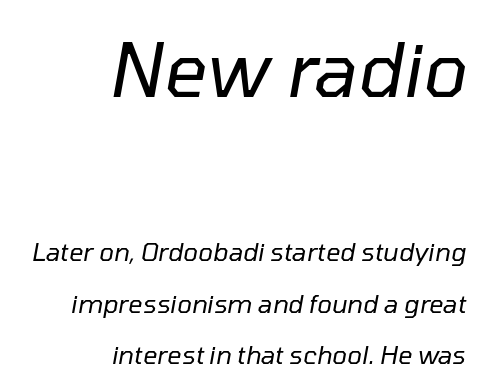
The image shows 75 px regular-weight type, italic (leaning right); set right-aligned, loose line spacing (2.06x), normal letter spacing, not underlined; the first (top) block is 3.0x larger; low stroke contrast and a medium x-height.
